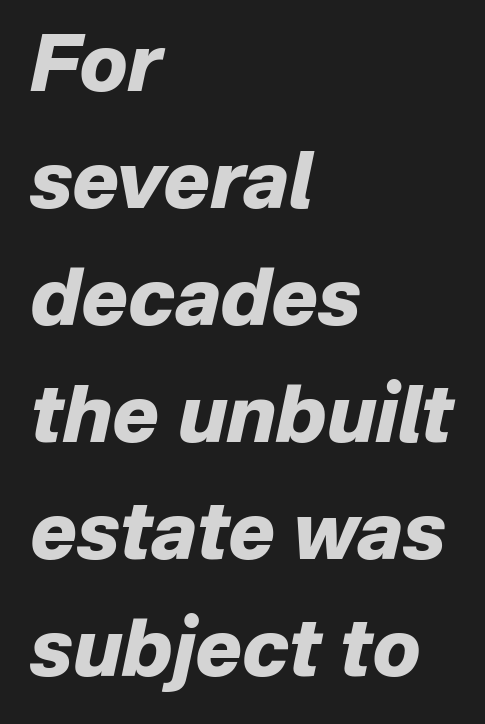
Q: Is the text bold? A: Yes.
Q: Is the text italic (slanted)? A: Yes, it leans right by about 12 degrees.
Q: Is the text underlined? A: No.
Q: How is the paragraph aligned? A: Left-aligned.
Q: Is the spacing between letters normal or unusually wide? A: Normal.
Q: Is the spacing between lines tight, normal or loose? A: Normal.
Q: Width (condensed, normal, or wide)? A: Normal.
Q: Stroke contrast? A: Low.
Q: x-height? A: Medium.
Q: Monospaced? A: No.
